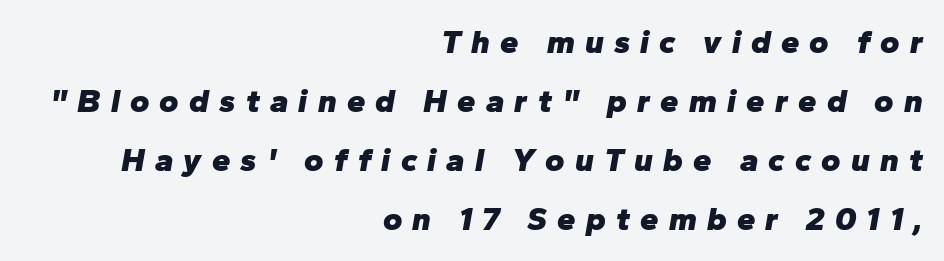
The image shows 33 px heavy type, italic (leaning right); set right-aligned, line spacing 1.79x, unusually wide letter spacing (+0.31 em), not underlined; low stroke contrast and a medium x-height.
